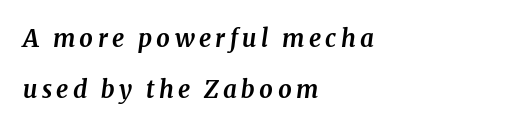
The image shows 24 px bold type, italic (leaning right); set left-aligned, loose line spacing (2.12x), not underlined.
